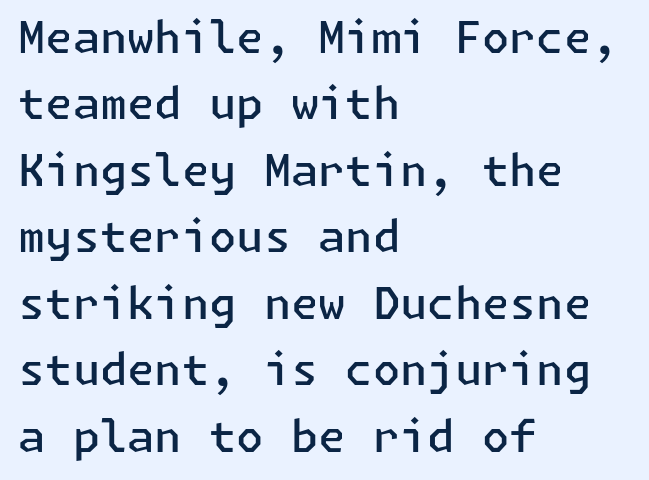
The image shows 44 px semibold sans-serif type, upright; set left-aligned, normal line spacing (1.51x), normal letter spacing, not underlined; low stroke contrast and a medium x-height.
